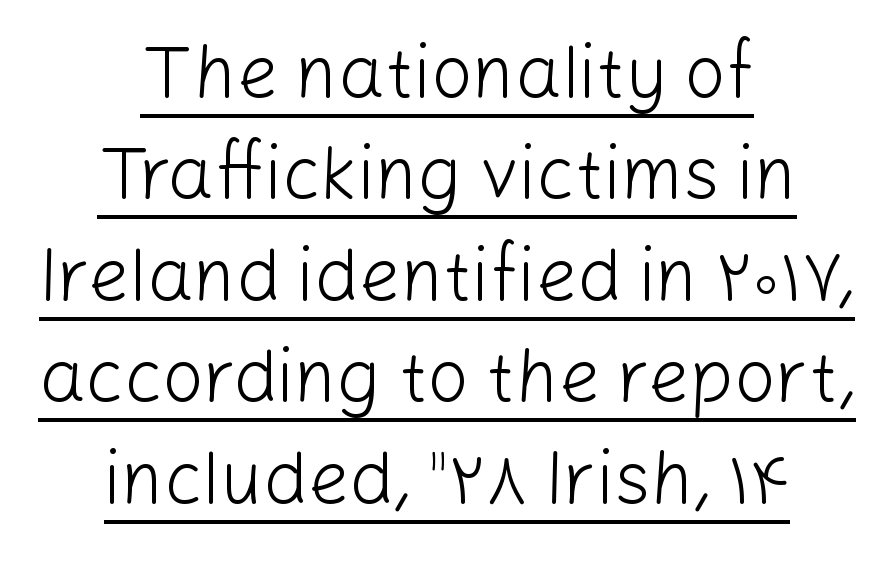
The image shows 73 px light sans-serif type, upright; set centered, normal line spacing (1.39x), normal letter spacing, underlined; low stroke contrast and a medium x-height.
